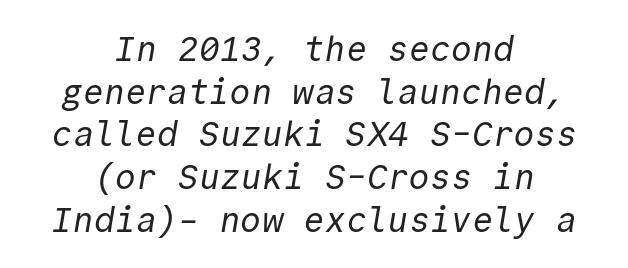
Q: Is the text bold? A: No.
Q: Is the typeface a serif or a sans-serif typeface? A: Sans-serif.
Q: Is the text underlined? A: No.
Q: How is the paragraph aligned? A: Centered.
Q: Is the spacing between letters normal or unusually wide? A: Normal.
Q: Width (condensed, normal, or wide)? A: Normal.
Q: x-height? A: Medium.
Q: Monospaced? A: Yes.
